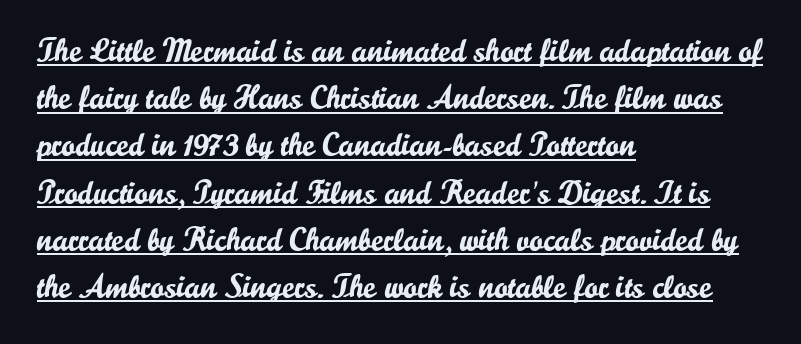
Tracking value appears to be zero — textbook default spacing. The block of text has a typical density, with ordinary space between rows. In terms of letterform style, serifs are entirely absent. The compositor pushed each line to the left boundary.
